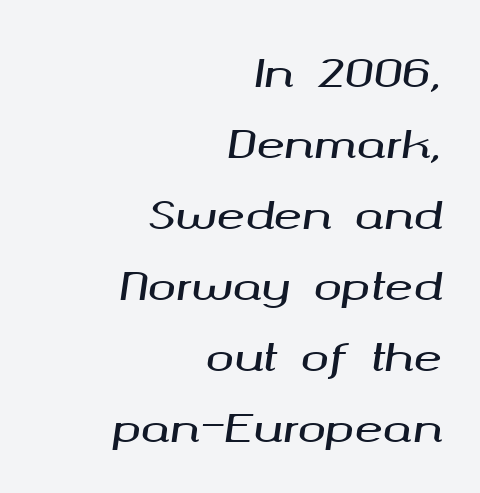
Q: Is the text italic (slanted)? A: Yes, it leans right by about 8 degrees.
Q: Is the text underlined? A: No.
Q: How is the paragraph aligned? A: Right-aligned.
Q: Is the spacing between letters normal or unusually wide? A: Normal.
Q: Width (condensed, normal, or wide)? A: Wide.
Q: Stroke contrast? A: Medium.
Q: x-height? A: Medium.
Q: Monospaced? A: No.
